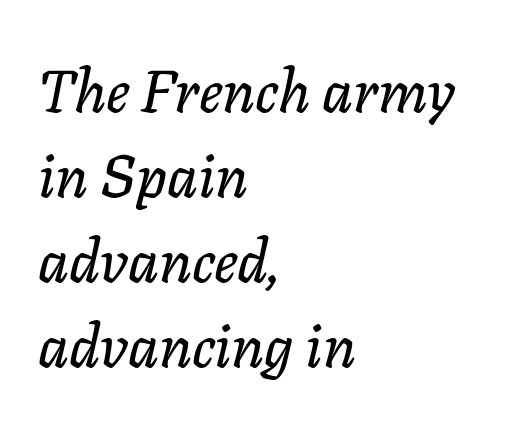
The lines in this sample share a left origin and differ only in where they stop. Do the characters align in a grid? No, the font is proportional. This rendering features lettering with no underline. Between one letter and the next there's only the usual sliver of space.
